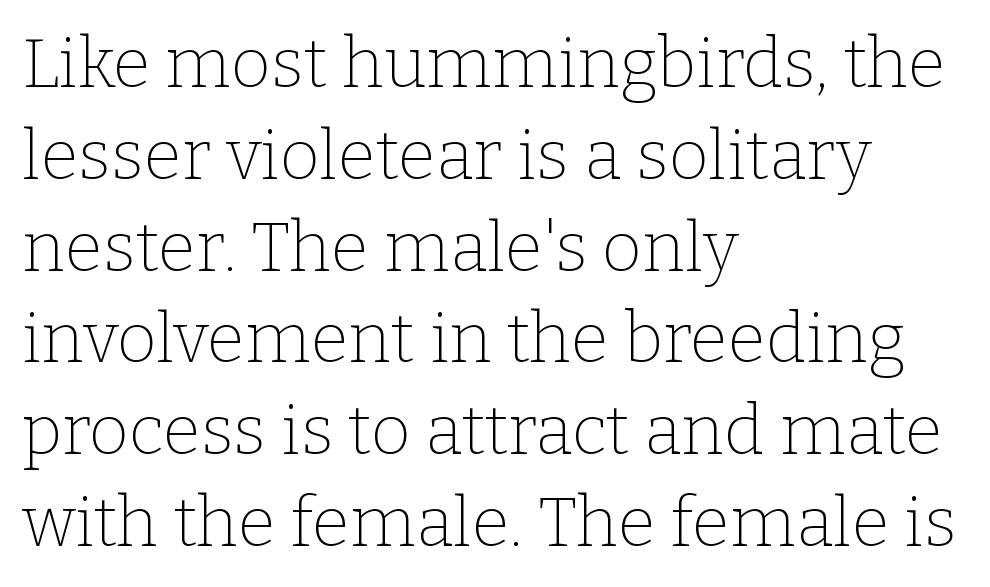
Q: Is the text bold? A: No.
Q: Is the text italic (slanted)? A: No, it is upright.
Q: Is the typeface a serif or a sans-serif typeface? A: Serif.
Q: Is the text underlined? A: No.
Q: How is the paragraph aligned? A: Left-aligned.
Q: Is the spacing between letters normal or unusually wide? A: Normal.
Q: Is the spacing between lines tight, normal or loose? A: Normal.
Q: Width (condensed, normal, or wide)? A: Normal.
Q: Stroke contrast? A: Low.
Q: x-height? A: Medium.
Q: Monospaced? A: No.
